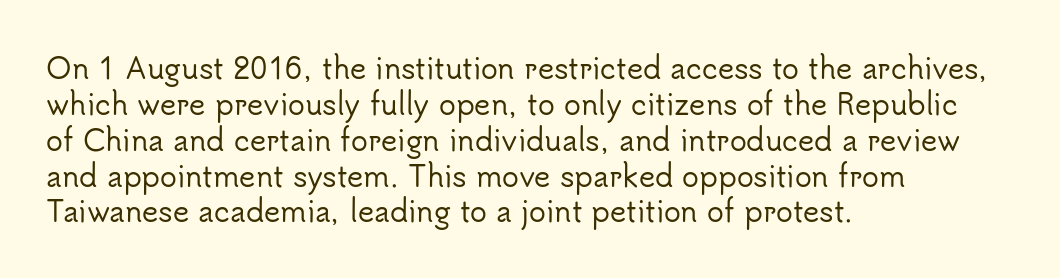
Q: Is the text italic (slanted)? A: No, it is upright.
Q: Is the typeface a serif or a sans-serif typeface? A: Sans-serif.
Q: Is the text underlined? A: No.
Q: How is the paragraph aligned? A: Left-aligned.
Q: Is the spacing between letters normal or unusually wide? A: Normal.
Q: Is the spacing between lines tight, normal or loose? A: Normal.
Q: Width (condensed, normal, or wide)? A: Normal.
Q: Stroke contrast? A: Low.
Q: x-height? A: Small.
Q: Monospaced? A: No.
